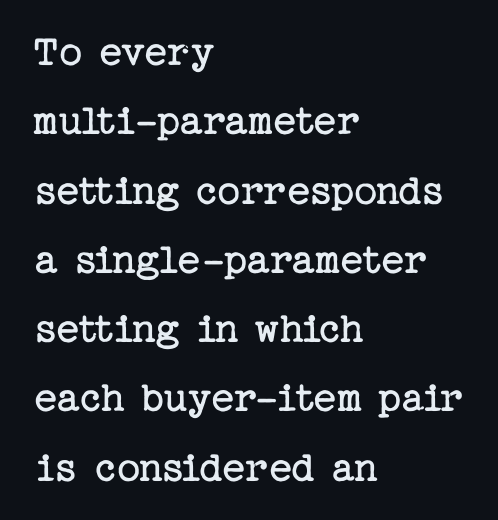
{"serif": "yes", "italic": "no", "bold": "no", "weight": "regular", "width": "normal", "stroke_contrast": "low", "x_height": "medium", "underline": "no", "align": "left", "line_spacing": "normal", "line_spacing_ratio": 1.54, "letter_spacing": "normal", "letter_spacing_em": 0.0, "glyph_px": 45}
